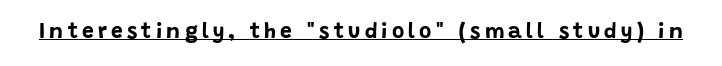
Descenders here cross a horizontal rule under the line. Its strokes are broad and dark, the hallmark of bold type. You could only call the tracking loose — the letters float apart. Characters remain perfectly vertical along every line.
